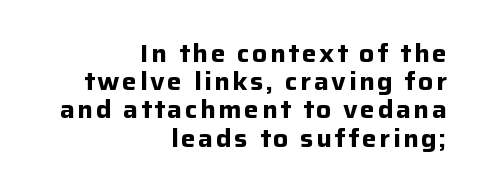
Students, this is bold: see how much ink each stroke carries. The zone under the glyphs is completely vacant. The compositor pushed each line to the right boundary. If you drew a line through each stem, it would be perfectly vertical. Does the leading feel generous? Not at all — it's pinched.
